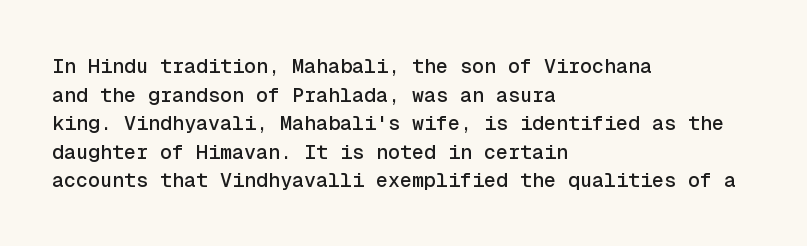
Q: Is the text italic (slanted)? A: No, it is upright.
Q: Is the text underlined? A: No.
Q: How is the paragraph aligned? A: Left-aligned.
Q: Is the spacing between letters normal or unusually wide? A: Normal.
Q: Is the spacing between lines tight, normal or loose? A: Normal.
